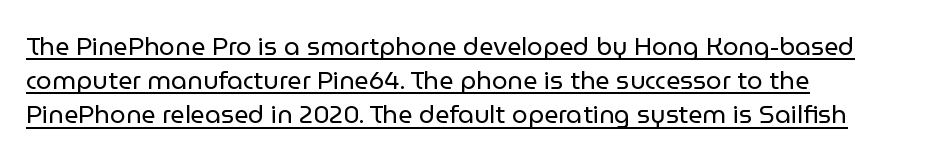
{"italic": "no", "bold": "no", "underline": "yes", "align": "left", "line_spacing": "normal", "line_spacing_ratio": 1.37, "letter_spacing": "normal", "letter_spacing_em": 0.0, "glyph_px": 25}
